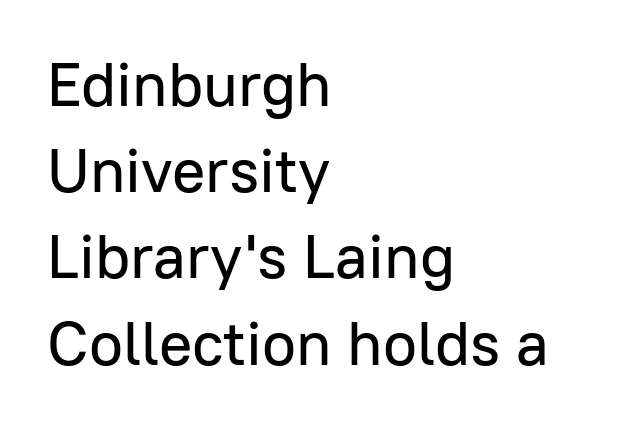
The image shows 62 px sans-serif type, upright; set left-aligned, normal line spacing (1.39x), normal letter spacing, not underlined; low stroke contrast and a medium x-height.
